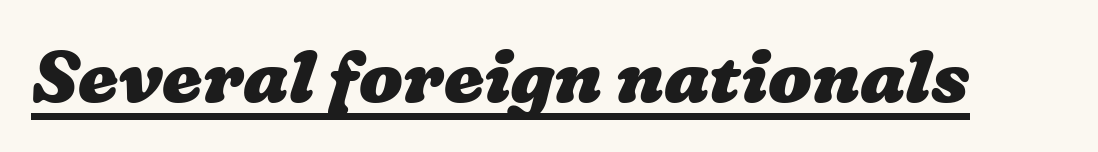
{"bold": "yes", "weight": "heavy", "width": "wide", "stroke_contrast": "low", "x_height": "medium", "monospaced": "no", "underline": "yes", "letter_spacing": "normal", "letter_spacing_em": 0.0, "glyph_px": 72}
